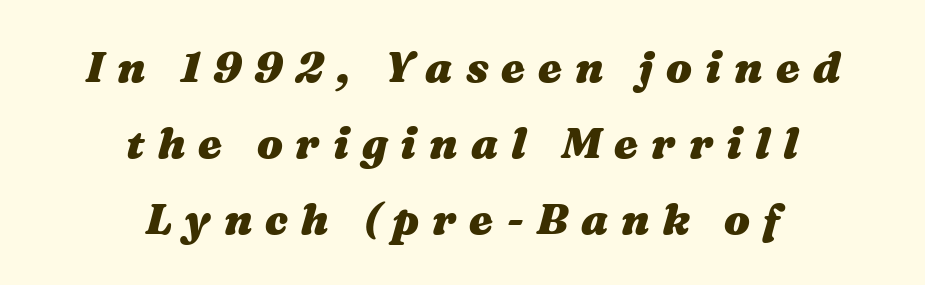
The image shows 43 px heavy, wide type, italic (leaning right); set centered, line spacing 1.77x, unusually wide letter spacing (+0.3 em), not underlined; medium stroke contrast and a medium x-height.
